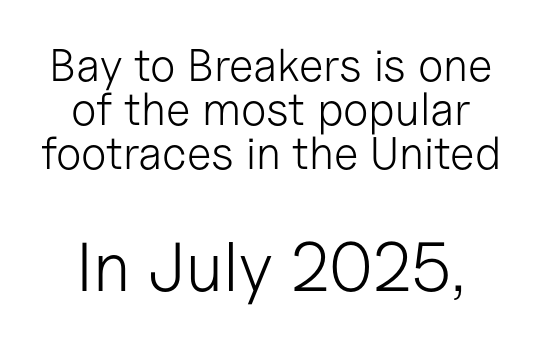
Honestly, the letter spacing is just normal — you wouldn't notice it. Which of the two is more prominent by size? The second, at the bottom. Classification — sans serif. Rule under the text: the space is simply empty.
